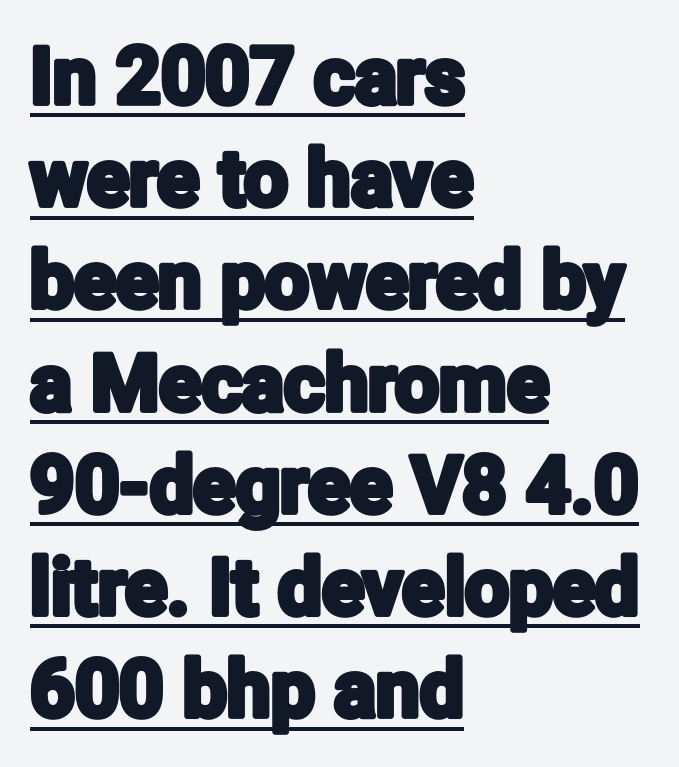
{"serif": "no", "italic": "no", "width": "condensed", "stroke_contrast": "low", "x_height": "medium", "monospaced": "no", "underline": "yes", "align": "left", "line_spacing": "normal", "line_spacing_ratio": 1.31, "letter_spacing": "normal", "letter_spacing_em": 0.0, "glyph_px": 78}
